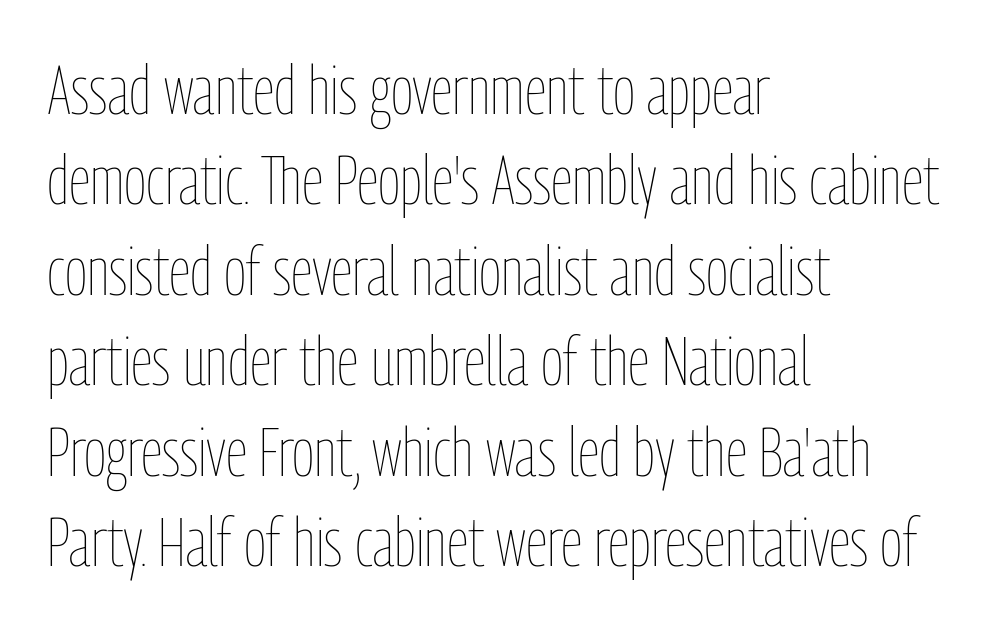
Upright lettering throughout. Line spacing here is normal. The strokes are not fattened; the text isn't bold. This sample uses plain, unmodified letter spacing. Do the characters align in a grid? No, the font is proportional.
